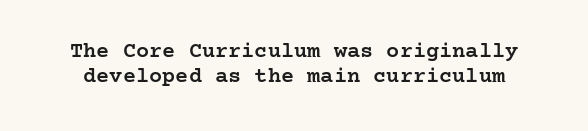
{"italic": "no", "bold": "semi", "underline": "no", "line_spacing": "tight", "line_spacing_ratio": 1.15, "letter_spacing": "normal", "letter_spacing_em": 0.0, "glyph_px": 22}
